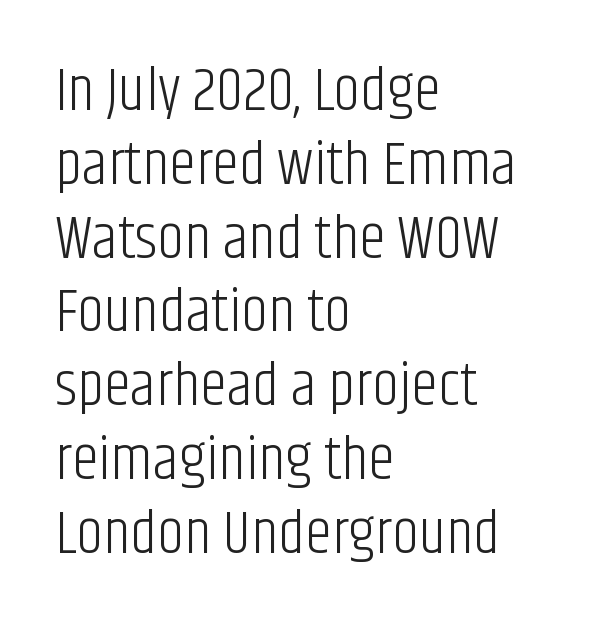
The typeface chosen for these lines omits serifs. Characters remain perfectly vertical along every line. What stands out about the letter spacing? Nothing — it is the standard amount. The strokes are not fattened; the text isn't bold.
